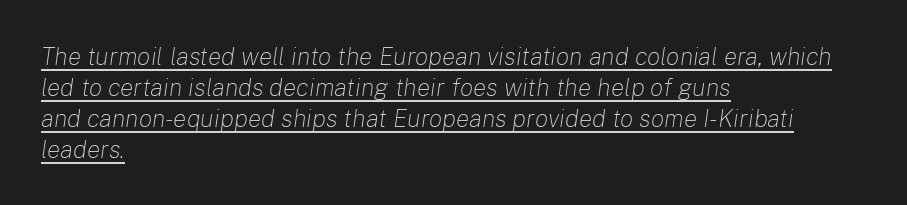
These lines were composed using italics. Typeset ragged right — the left edge is the straight one. Honestly, the underline is the first thing you notice here. The horizontal fit of the characters is conventional and even. Letters have the restrained weight of plain body copy at most.
